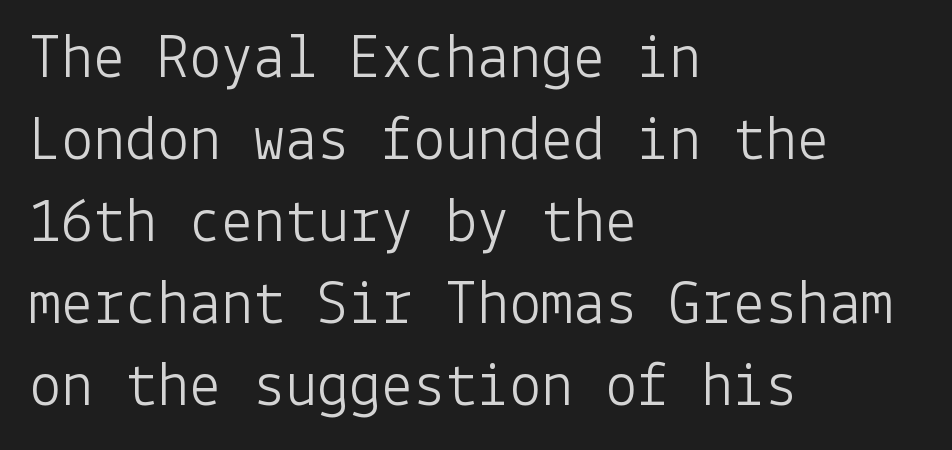
{"serif": "no", "italic": "no", "bold": "no", "weight": "light", "width": "normal", "stroke_contrast": "low", "x_height": "medium", "underline": "no", "align": "left", "line_spacing": "normal", "line_spacing_ratio": 1.28, "letter_spacing": "normal", "letter_spacing_em": 0.0, "glyph_px": 64}
